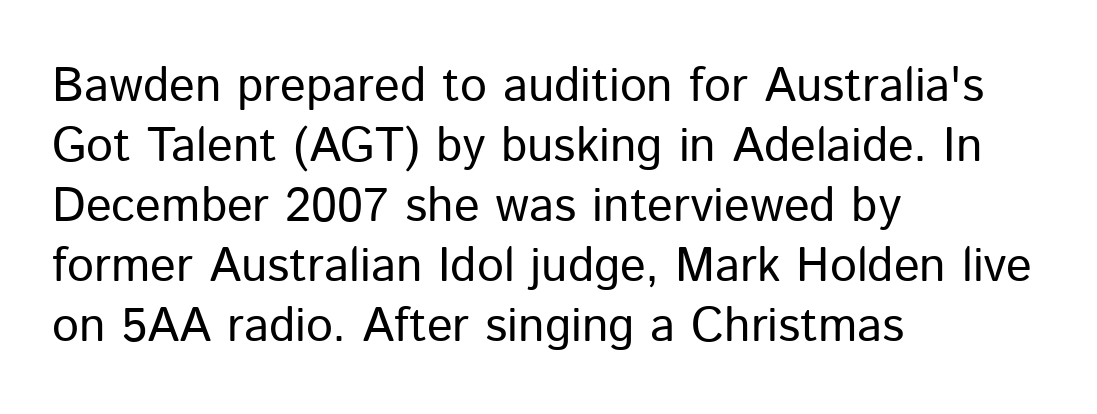
{"serif": "no", "italic": "no", "bold": "no", "weight": "regular", "width": "normal", "stroke_contrast": "low", "x_height": "medium", "monospaced": "no", "underline": "no", "align": "left", "line_spacing": "normal", "line_spacing_ratio": 1.25, "letter_spacing": "normal", "letter_spacing_em": 0.0, "glyph_px": 48}
